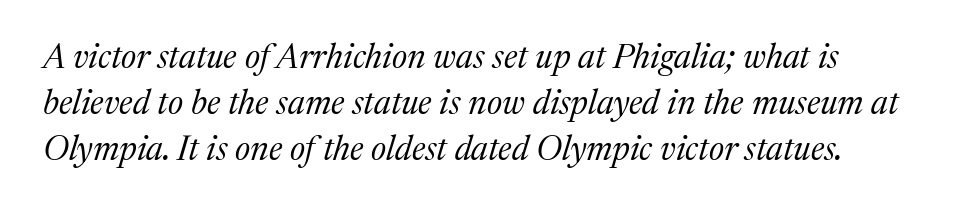
The type is set solid horizontally, with unmodified tracking. The face used here is proportionally spaced, like ordinary book or web type. Font category for this specimen: serif. Unbolded letterforms with no extra heft. No word sits above an underline.
